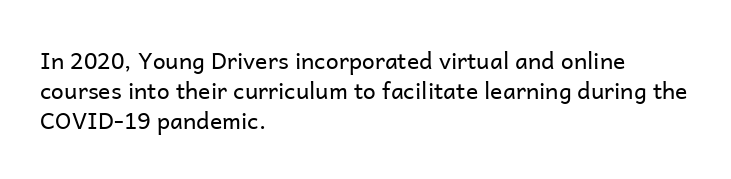
Q: Is the text bold? A: No.
Q: Is the text italic (slanted)? A: No, it is upright.
Q: Is the text underlined? A: No.
Q: How is the paragraph aligned? A: Left-aligned.
Q: Is the spacing between letters normal or unusually wide? A: Normal.
Q: Is the spacing between lines tight, normal or loose? A: Normal.
